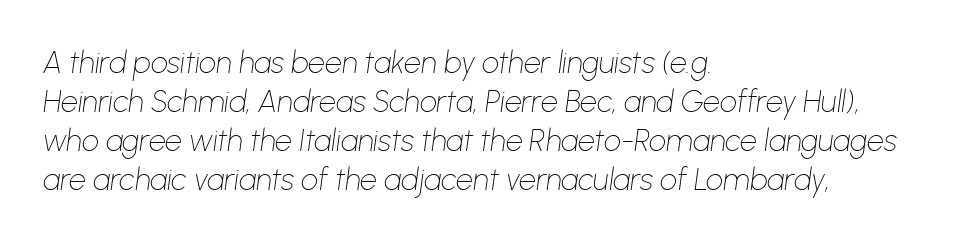
The image shows 30 px thin type, italic (leaning right); set left-aligned, normal line spacing (1.3x), normal letter spacing, not underlined; low stroke contrast and a medium x-height.
